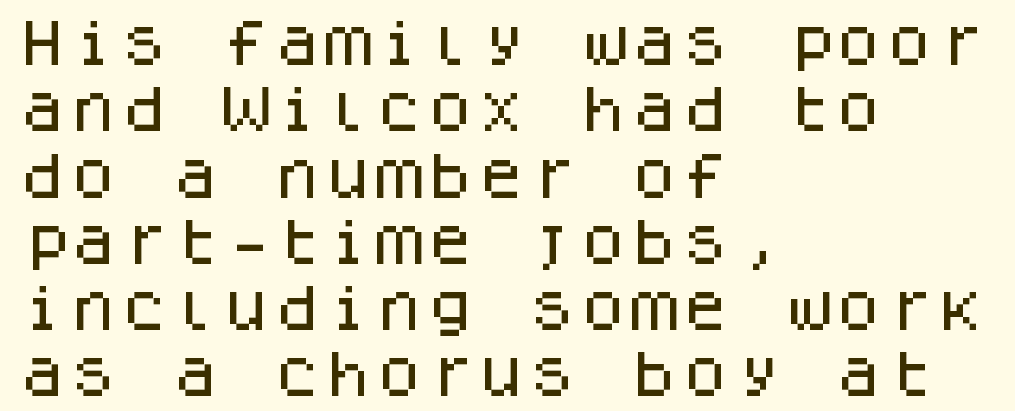
Q: Is the text italic (slanted)? A: No, it is upright.
Q: Is the typeface a serif or a sans-serif typeface? A: Sans-serif.
Q: Is the text underlined? A: No.
Q: How is the paragraph aligned? A: Left-aligned.
Q: Is the spacing between letters normal or unusually wide? A: Normal.
Q: Is the spacing between lines tight, normal or loose? A: Normal.
Q: Width (condensed, normal, or wide)? A: Normal.
Q: Stroke contrast? A: Low.
Q: x-height? A: Large.
Q: Monospaced? A: Yes.
